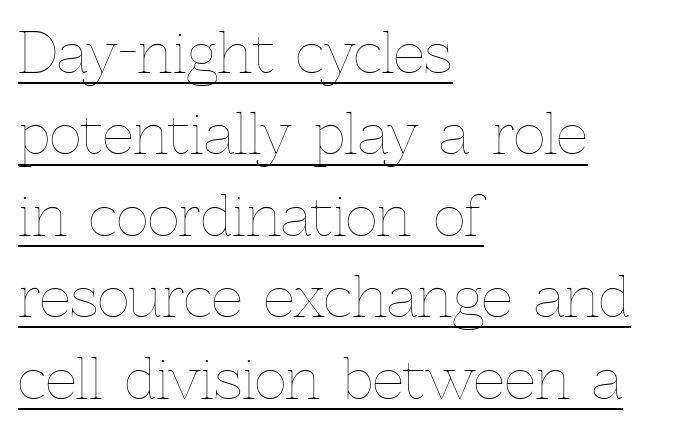
{"italic": "no", "bold": "no", "weight": "thin", "width": "normal", "x_height": "medium", "monospaced": "no", "underline": "yes", "align": "left", "line_spacing": "normal", "line_spacing_ratio": 1.48, "letter_spacing": "normal", "letter_spacing_em": 0.0, "glyph_px": 55}
